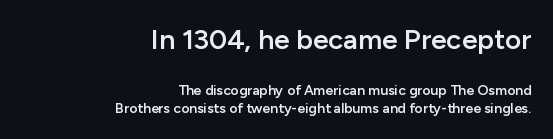
Q: Is the text bold? A: Semi-bold.
Q: Is the text italic (slanted)? A: No, it is upright.
Q: Is the typeface a serif or a sans-serif typeface? A: Sans-serif.
Q: Is the text underlined? A: No.
Q: How is the paragraph aligned? A: Right-aligned.
Q: Is the spacing between letters normal or unusually wide? A: Normal.
Q: Is the spacing between lines tight, normal or loose? A: Normal.
Q: Which block of text is set in a larger size, the first (top) or the second (bottom)? A: The first (top) one.
Q: Width (condensed, normal, or wide)? A: Normal.
Q: Stroke contrast? A: Low.
Q: x-height? A: Medium.
Q: Monospaced? A: No.
